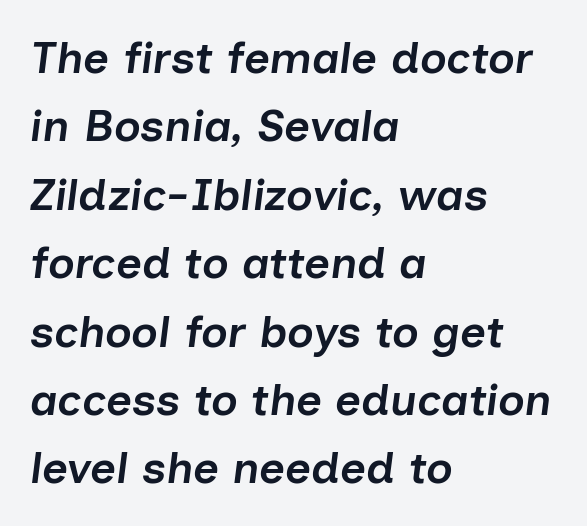
The image shows 45 px semibold type, italic (leaning right); set left-aligned, normal line spacing (1.52x), normal letter spacing, not underlined; low stroke contrast and a medium x-height.
